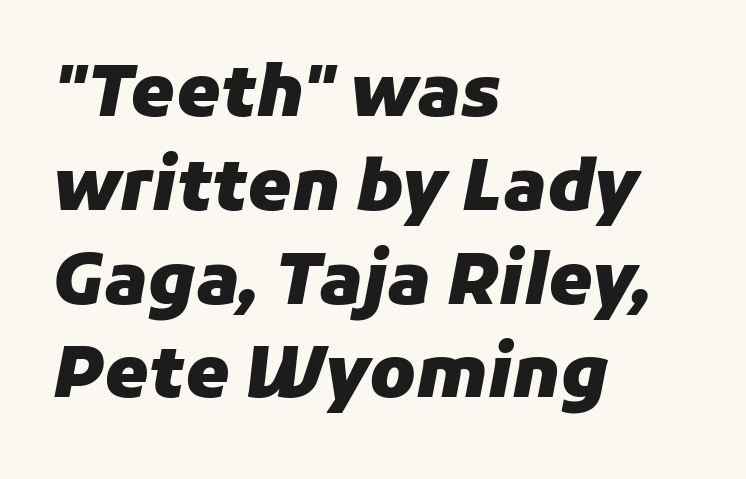
{"italic": "yes", "lean": "right", "slant_degrees": 11, "bold": "yes", "weight": "heavy", "width": "normal", "stroke_contrast": "low", "x_height": "medium", "monospaced": "no", "underline": "no", "align": "left", "line_spacing": "normal", "line_spacing_ratio": 1.34, "letter_spacing": "normal", "letter_spacing_em": 0.0, "glyph_px": 70}
